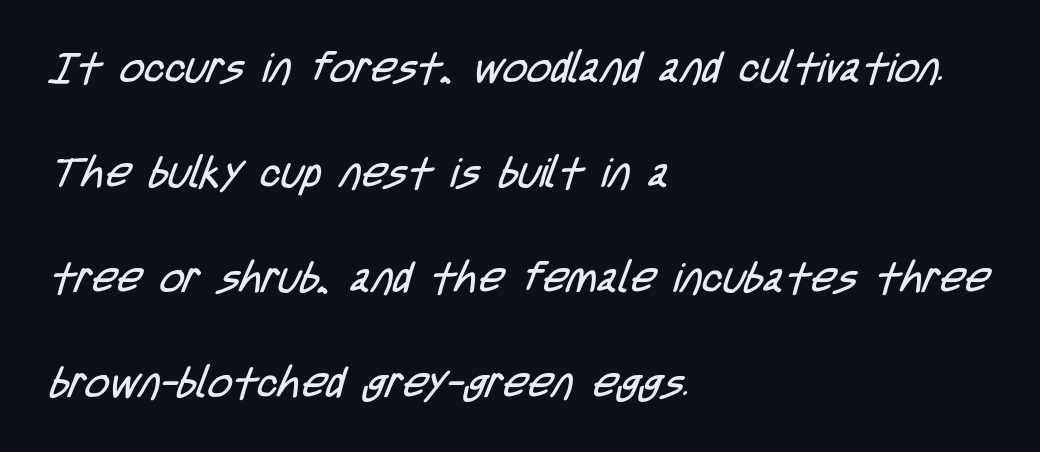
The vertical gap from one line to the next is large. The line texture is even and compact thanks to regular tracking. Proportional: the letters do not fall into vertical columns. Line beginnings align vertically; line endings do not. A light-to-regular cut is what we see here.
